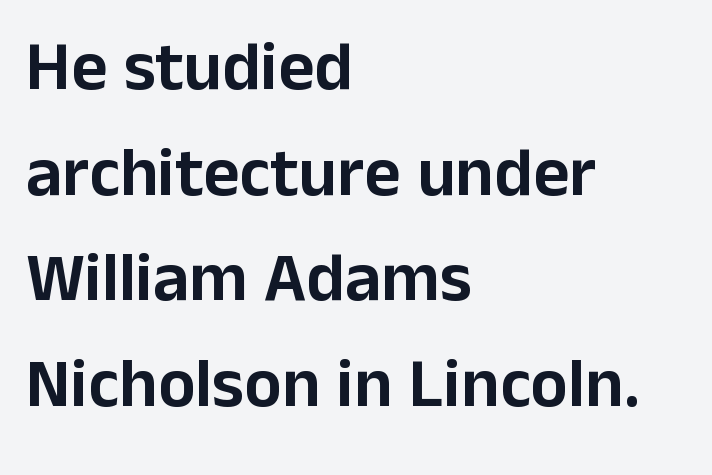
Do the letters lean? They stand straight. Proportional: the letters do not fall into vertical columns. One glance says typical: line gaps are just what's usual. Horizontal alignment here is leftward, the default for most running prose.
